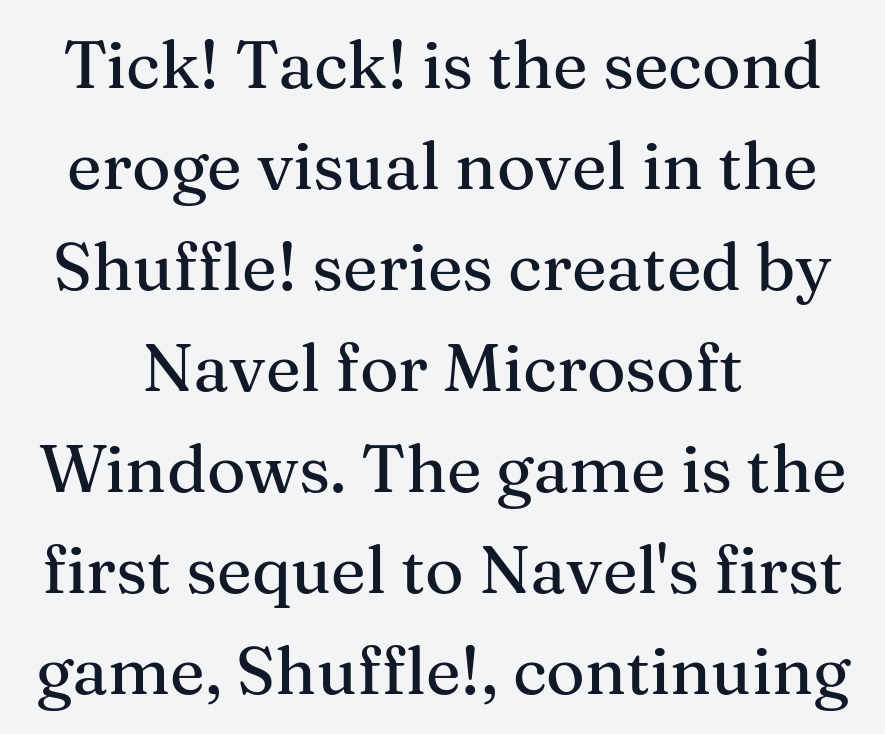
The image shows 66 px serif type, upright; set centered, normal line spacing (1.53x), normal letter spacing, not underlined; medium stroke contrast and a medium x-height.
